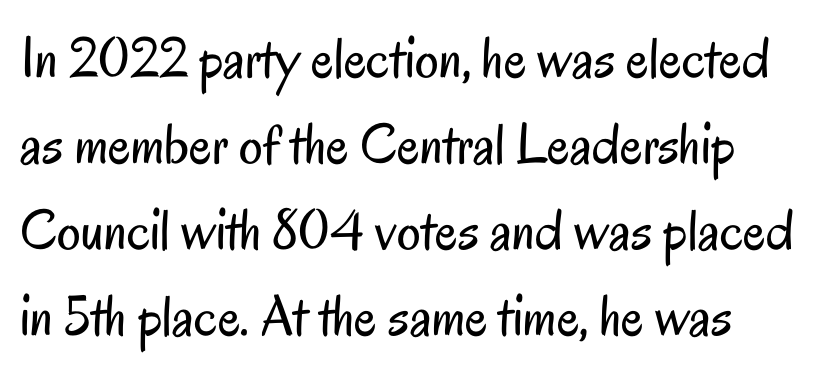
{"serif": "no", "italic": "no", "bold": "no", "weight": "regular", "width": "condensed", "stroke_contrast": "low", "x_height": "small", "monospaced": "no", "underline": "no", "align": "left", "line_spacing": "normal", "line_spacing_ratio": 1.46, "letter_spacing": "normal", "letter_spacing_em": 0.0, "glyph_px": 59}
